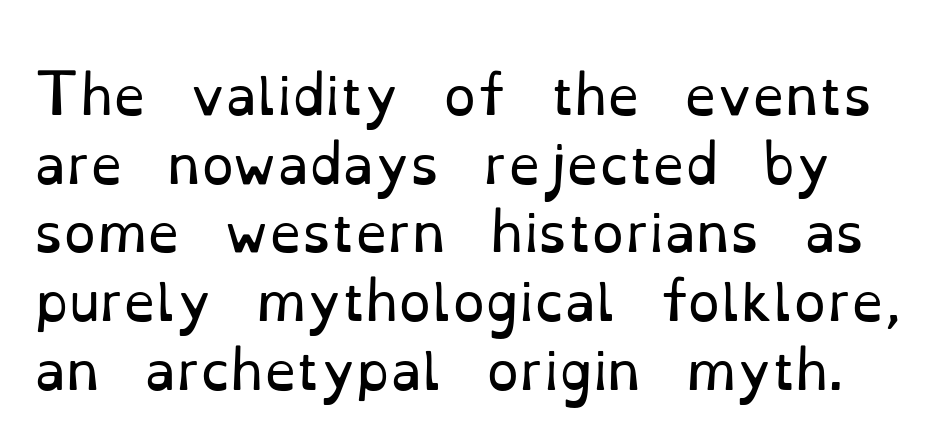
Q: Is the text bold? A: No.
Q: Is the text italic (slanted)? A: No, it is upright.
Q: Is the typeface a serif or a sans-serif typeface? A: Serif.
Q: Is the text underlined? A: No.
Q: Is the spacing between letters normal or unusually wide? A: Normal.
Q: Is the spacing between lines tight, normal or loose? A: Normal.
Q: Width (condensed, normal, or wide)? A: Normal.
Q: Stroke contrast? A: Low.
Q: x-height? A: Small.
Q: Monospaced? A: No.
